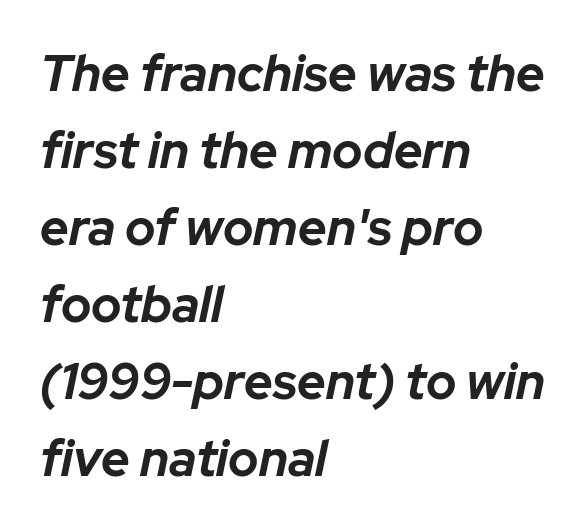
The image shows 50 px bold type, italic (leaning right); set left-aligned, normal line spacing (1.54x), normal letter spacing, not underlined; low stroke contrast and a medium x-height.
